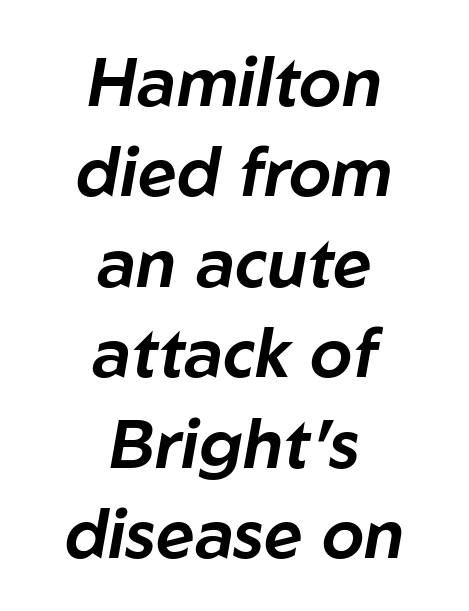
Neither beginnings nor endings align; midpoints do. Check the space under the baseline: it is left empty. The text carries the slant typical of an italic or oblique font. Students, observe: this is what conventionally led text looks like.
